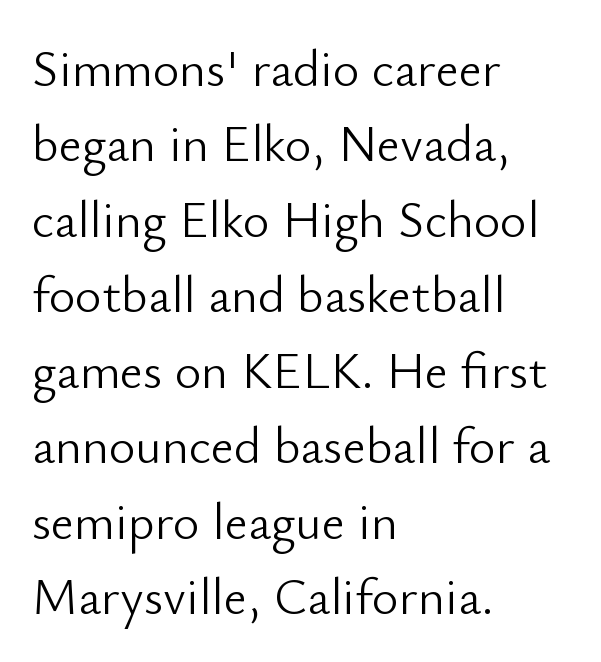
Q: Is the text bold? A: No.
Q: Is the text italic (slanted)? A: No, it is upright.
Q: Is the typeface a serif or a sans-serif typeface? A: Sans-serif.
Q: Is the text underlined? A: No.
Q: How is the paragraph aligned? A: Left-aligned.
Q: Is the spacing between letters normal or unusually wide? A: Normal.
Q: Is the spacing between lines tight, normal or loose? A: Normal.
Q: Width (condensed, normal, or wide)? A: Normal.
Q: Stroke contrast? A: Low.
Q: x-height? A: Small.
Q: Monospaced? A: No.
